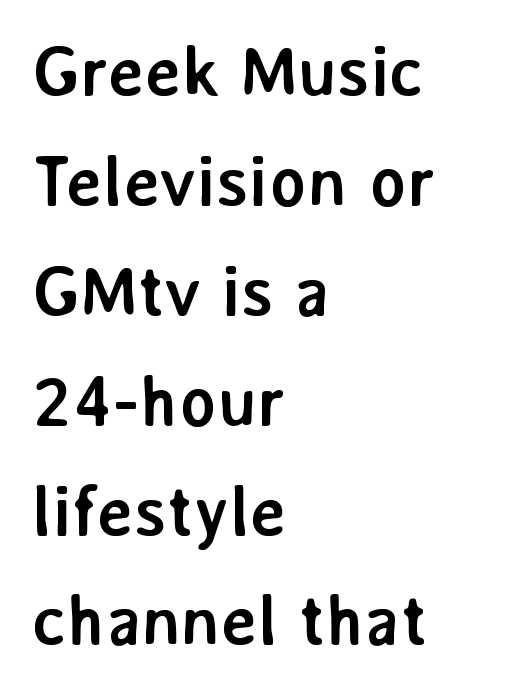
Vertically, the passage feels balanced, rows spaced as you'd expect. The face used here is proportionally spaced, like ordinary book or web type. Ordinary non-slanted type is in use. Examine the stroke ends and you'll find no serifs.
